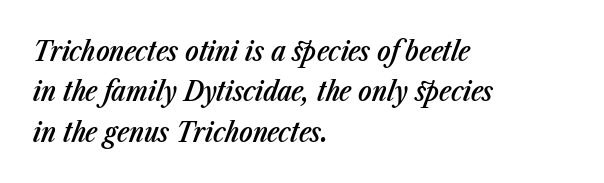
{"italic": "yes", "lean": "right", "slant_degrees": 23, "bold": "semi", "weight": "semibold", "width": "condensed", "stroke_contrast": "low", "x_height": "medium", "monospaced": "no", "underline": "no", "align": "left", "line_spacing": "normal", "line_spacing_ratio": 1.44, "letter_spacing": "normal", "letter_spacing_em": 0.0, "glyph_px": 28}
